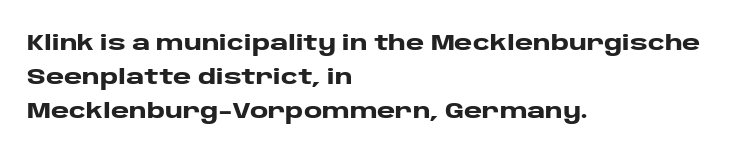
Underline: absent. Default kerning and tracking; the words read as compact shapes. Successive baselines arrive at the customary interval. You can tell it's not italic because the verticals are truly vertical. One-word summary of the alignment: left. These lines carry a lot of weight — the face is fully bold.
